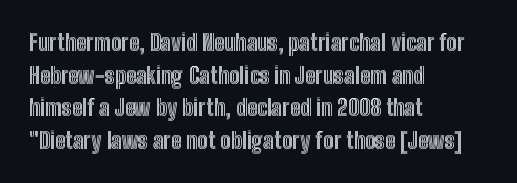
The string is rendered with underlining switched off. Successive baselines arrive at the customary interval. The paragraph shown leans on its left margin. Do the letters lean? They stand straight. The passage shown has conventional tracking throughout.
